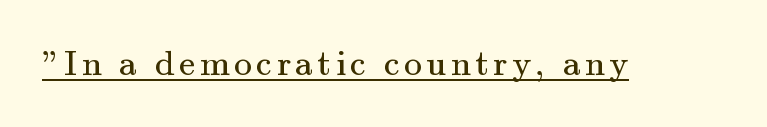
Q: Is the text bold? A: No.
Q: Is the text italic (slanted)? A: No, it is upright.
Q: Is the typeface a serif or a sans-serif typeface? A: Serif.
Q: Is the text underlined? A: Yes.
Q: Width (condensed, normal, or wide)? A: Normal.
Q: Stroke contrast? A: Medium.
Q: x-height? A: Small.
Q: Monospaced? A: No.
